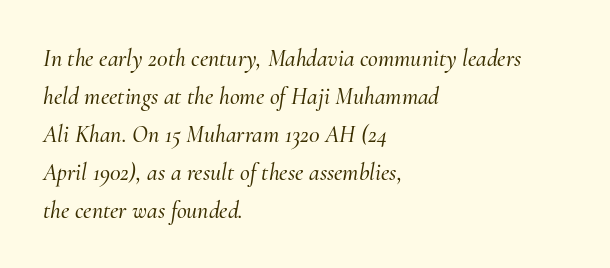
{"italic": "yes", "lean": "right", "slant_degrees": 10, "underline": "no", "align": "left", "line_spacing": "normal", "line_spacing_ratio": 1.58, "letter_spacing": "normal", "letter_spacing_em": 0.0, "glyph_px": 24}
